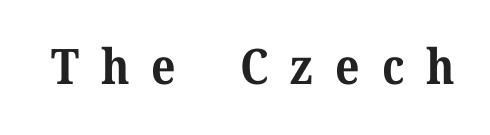
Q: Is the text bold? A: Yes.
Q: Is the text italic (slanted)? A: No, it is upright.
Q: Is the typeface a serif or a sans-serif typeface? A: Serif.
Q: Is the text underlined? A: No.
Q: Is the spacing between letters normal or unusually wide? A: Unusually wide.
Q: Width (condensed, normal, or wide)? A: Normal.
Q: Stroke contrast? A: Medium.
Q: x-height? A: Medium.
Q: Monospaced? A: No.
